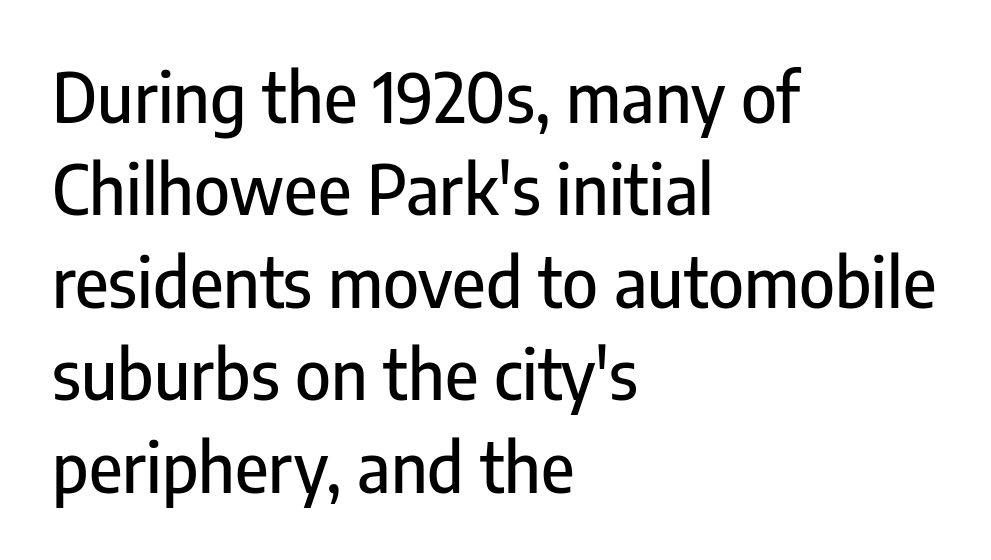
The image shows 68 px condensed sans-serif type, upright; set left-aligned, normal line spacing (1.36x), normal letter spacing, not underlined; low stroke contrast and a medium x-height.
